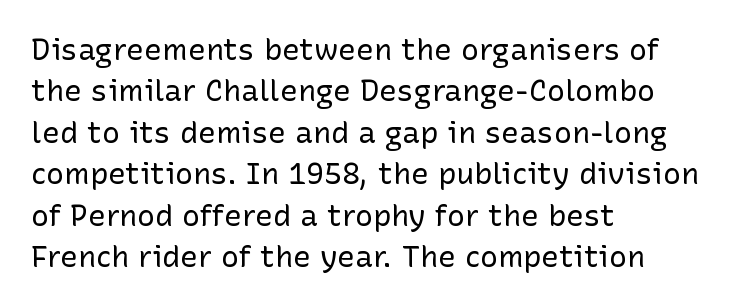
The image shows 30 px regular-weight sans-serif type, upright; set left-aligned, normal line spacing (1.38x), normal letter spacing, not underlined; low stroke contrast and a medium x-height.
